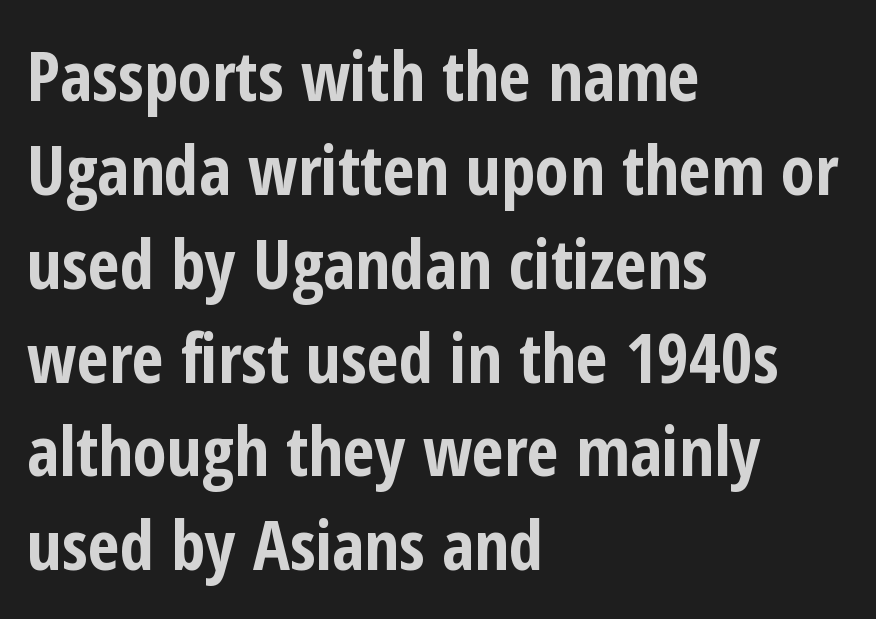
{"serif": "no", "italic": "no", "bold": "yes", "weight": "bold", "width": "condensed", "stroke_contrast": "low", "x_height": "medium", "monospaced": "no", "underline": "no", "align": "left", "line_spacing": "normal", "line_spacing_ratio": 1.36, "letter_spacing": "normal", "letter_spacing_em": 0.0, "glyph_px": 69}
